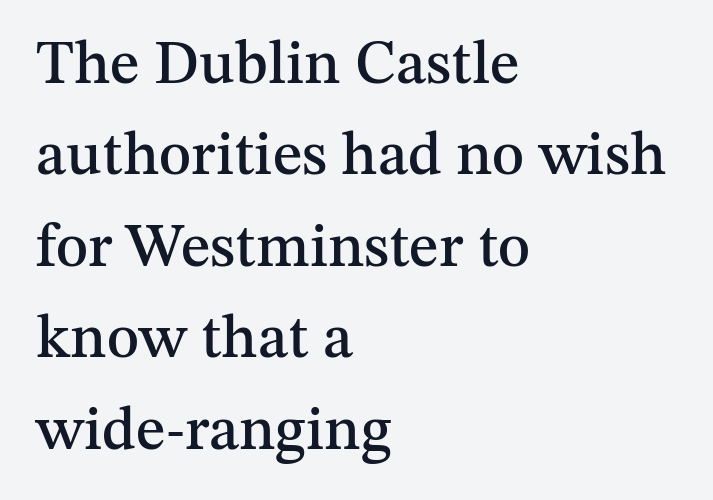
{"serif": "yes", "italic": "no", "width": "normal", "stroke_contrast": "medium", "x_height": "medium", "monospaced": "no", "underline": "no", "align": "left", "line_spacing": "normal", "line_spacing_ratio": 1.5, "letter_spacing": "normal", "letter_spacing_em": 0.0, "glyph_px": 61}
